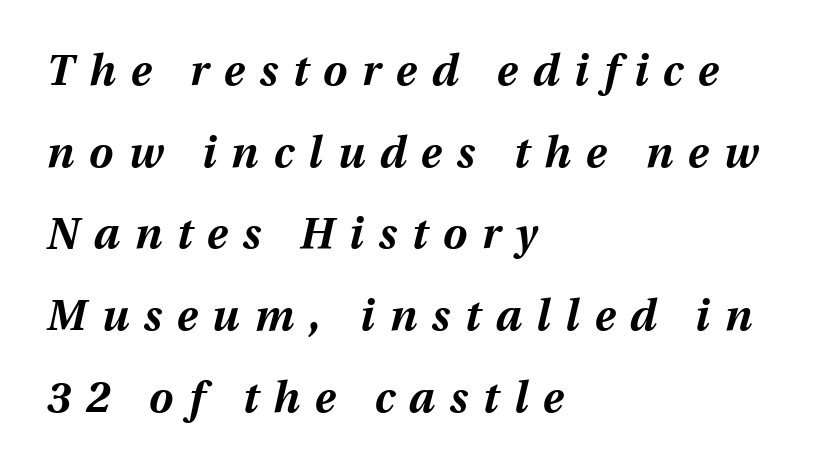
The image shows 43 px bold type, italic (leaning right); set left-aligned, loose line spacing (1.9x), unusually wide letter spacing (+0.35 em), not underlined; medium stroke contrast and a medium x-height.
